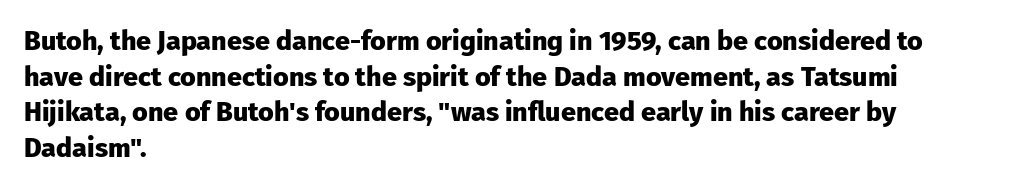
{"italic": "no", "bold": "yes", "underline": "no", "align": "left", "line_spacing": "normal", "line_spacing_ratio": 1.32, "letter_spacing": "normal", "letter_spacing_em": 0.0, "glyph_px": 27}
